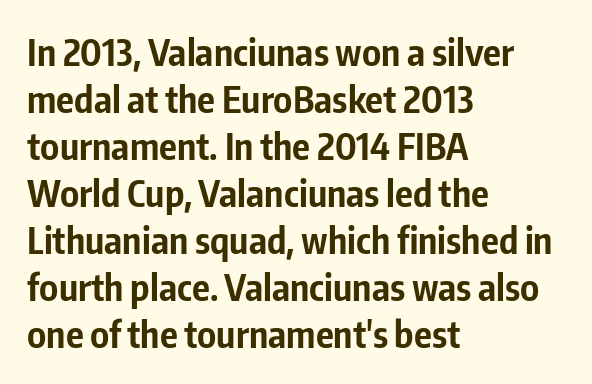
{"serif": "no", "italic": "no", "bold": "yes", "weight": "bold", "width": "condensed", "stroke_contrast": "low", "x_height": "medium", "monospaced": "no", "underline": "no", "align": "left", "line_spacing": "normal", "line_spacing_ratio": 1.27, "letter_spacing": "normal", "letter_spacing_em": 0.0, "glyph_px": 37}
